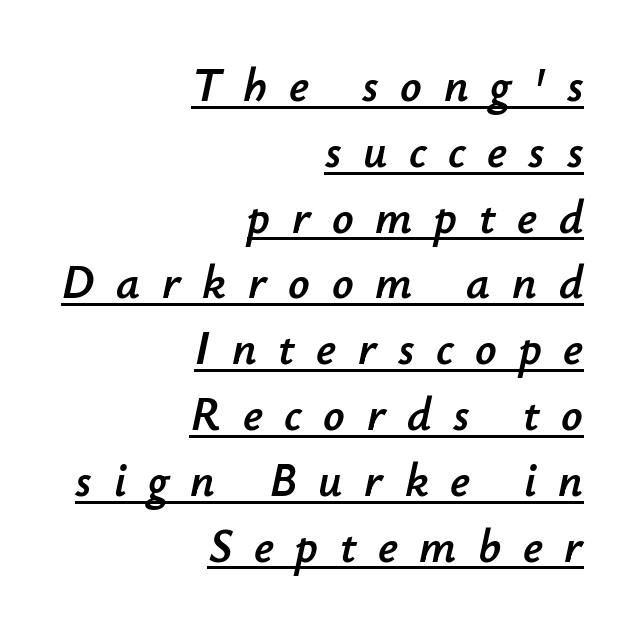
Q: Is the text italic (slanted)? A: Yes, it leans right by about 12 degrees.
Q: Is the text underlined? A: Yes.
Q: How is the paragraph aligned? A: Right-aligned.
Q: Is the spacing between letters normal or unusually wide? A: Unusually wide.
Q: Is the spacing between lines tight, normal or loose? A: Normal.
Q: Width (condensed, normal, or wide)? A: Normal.
Q: Stroke contrast? A: Low.
Q: x-height? A: Small.
Q: Monospaced? A: No.
